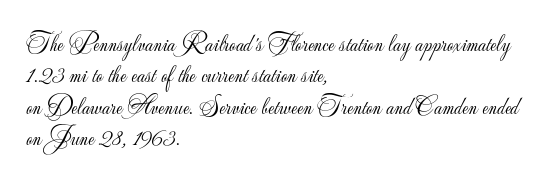
Q: Is the text bold? A: No.
Q: Is the text italic (slanted)? A: Yes.
Q: Is the text underlined? A: No.
Q: How is the paragraph aligned? A: Left-aligned.
Q: Is the spacing between letters normal or unusually wide? A: Normal.
Q: Is the spacing between lines tight, normal or loose? A: Normal.
